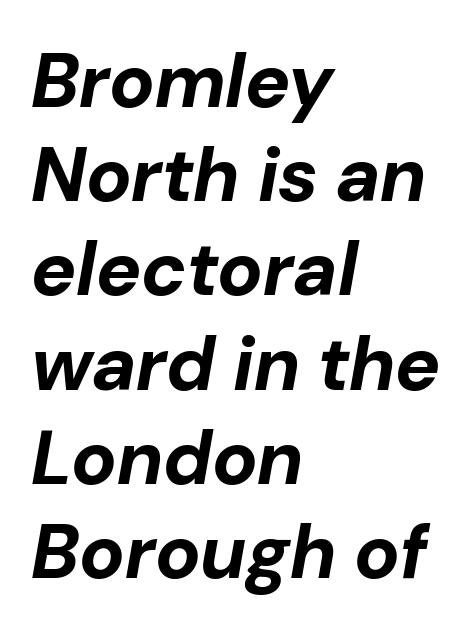
Q: Is the text bold? A: Yes.
Q: Is the text italic (slanted)? A: Yes, it leans right by about 10 degrees.
Q: Is the text underlined? A: No.
Q: How is the paragraph aligned? A: Left-aligned.
Q: Is the spacing between letters normal or unusually wide? A: Normal.
Q: Width (condensed, normal, or wide)? A: Normal.
Q: Stroke contrast? A: Low.
Q: x-height? A: Medium.
Q: Monospaced? A: No.
